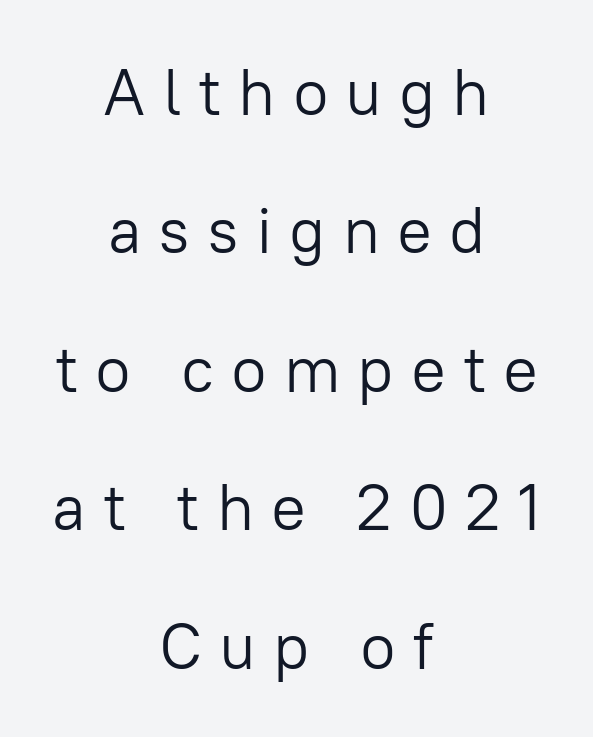
Q: Is the text bold? A: No.
Q: Is the text italic (slanted)? A: No, it is upright.
Q: Is the typeface a serif or a sans-serif typeface? A: Sans-serif.
Q: Is the text underlined? A: No.
Q: How is the paragraph aligned? A: Centered.
Q: Is the spacing between letters normal or unusually wide? A: Unusually wide.
Q: Is the spacing between lines tight, normal or loose? A: Loose.
Q: Width (condensed, normal, or wide)? A: Normal.
Q: Stroke contrast? A: Low.
Q: x-height? A: Medium.
Q: Monospaced? A: No.
